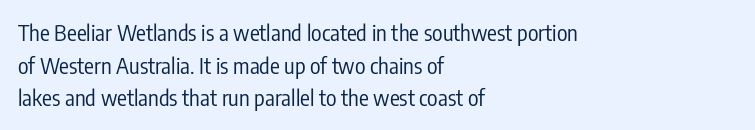
Q: Is the text bold? A: No.
Q: Is the text italic (slanted)? A: No, it is upright.
Q: Is the text underlined? A: No.
Q: How is the paragraph aligned? A: Left-aligned.
Q: Is the spacing between letters normal or unusually wide? A: Normal.
Q: Is the spacing between lines tight, normal or loose? A: Normal.
